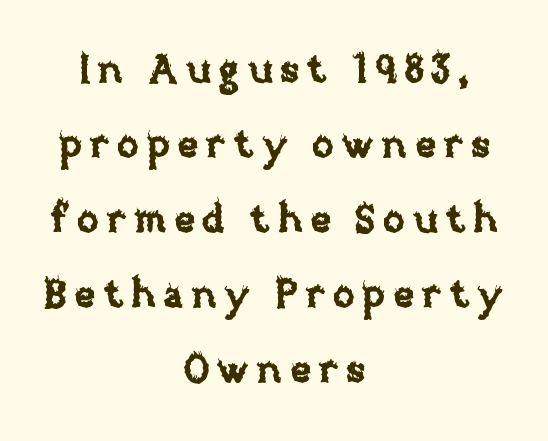
The image shows 39 px text type, upright; set centered, loose line spacing (1.92x), not underlined; low stroke contrast and a large x-height.
